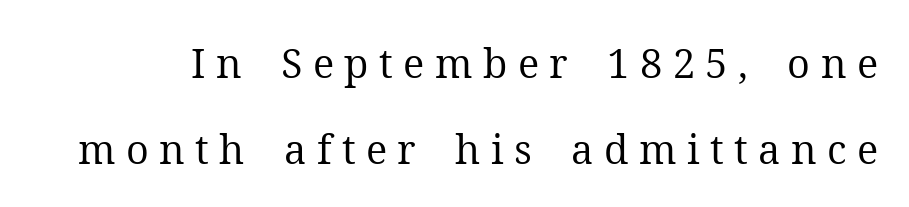
Q: Is the text bold? A: No.
Q: Is the text italic (slanted)? A: No, it is upright.
Q: Is the typeface a serif or a sans-serif typeface? A: Serif.
Q: Is the text underlined? A: No.
Q: Is the spacing between letters normal or unusually wide? A: Unusually wide.
Q: Is the spacing between lines tight, normal or loose? A: Loose.
Q: Width (condensed, normal, or wide)? A: Normal.
Q: Stroke contrast? A: Medium.
Q: x-height? A: Medium.
Q: Monospaced? A: No.
